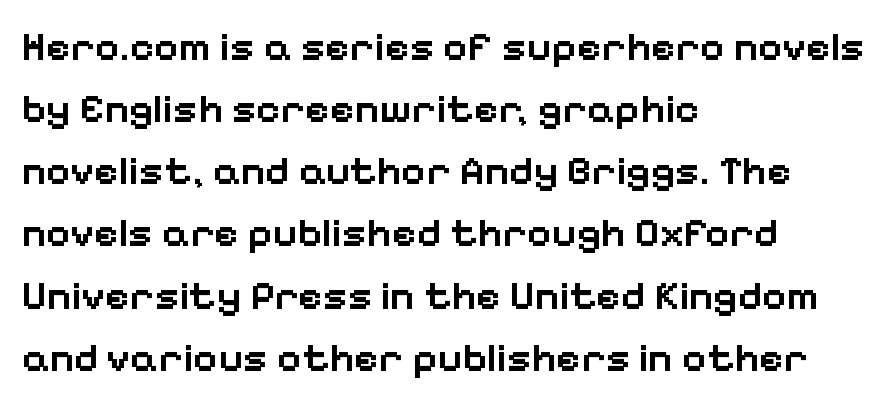
Q: Is the text bold? A: Semi-bold.
Q: Is the text italic (slanted)? A: No, it is upright.
Q: Is the typeface a serif or a sans-serif typeface? A: Sans-serif.
Q: Is the text underlined? A: No.
Q: How is the paragraph aligned? A: Left-aligned.
Q: Is the spacing between letters normal or unusually wide? A: Normal.
Q: Is the spacing between lines tight, normal or loose? A: Normal.
Q: Width (condensed, normal, or wide)? A: Normal.
Q: Stroke contrast? A: Low.
Q: x-height? A: Medium.
Q: Monospaced? A: No.
